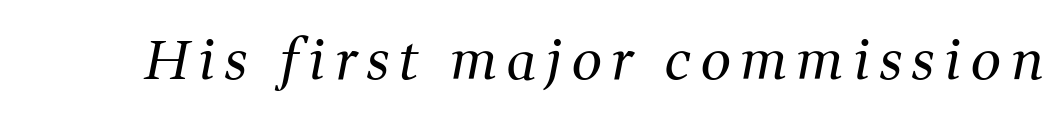
Q: Is the text bold? A: No.
Q: Is the text italic (slanted)? A: Yes, it leans right by about 11 degrees.
Q: Is the typeface a serif or a sans-serif typeface? A: Serif.
Q: Is the text underlined? A: No.
Q: Width (condensed, normal, or wide)? A: Normal.
Q: Stroke contrast? A: Medium.
Q: x-height? A: Medium.
Q: Monospaced? A: No.
